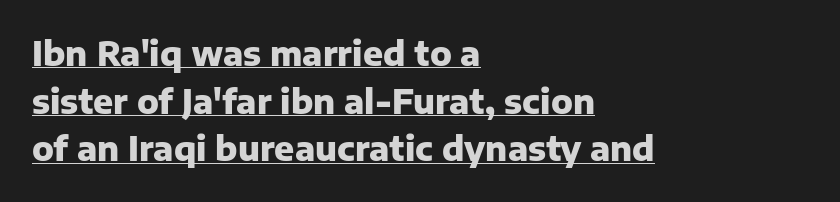
Regular leading. Chunky letters — that's bold for sure. Each word holds together tightly as a unit, with standard inter-letter gaps. The lettering stays uniformly vertical, giving the passage a roman look. Nope, no serifs anywhere on these letters.
